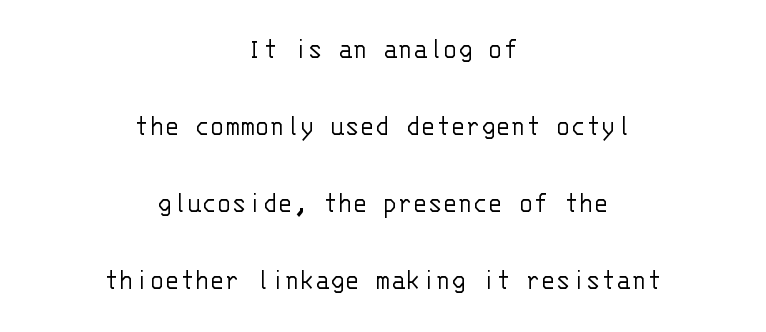
Is there any slant? The stems are plumb. These lines are rendered in a fixed-pitch font. Summary of vertical rhythm: relaxed, with wide interline spacing. Honestly, the letter spacing is just normal — you wouldn't notice it.
